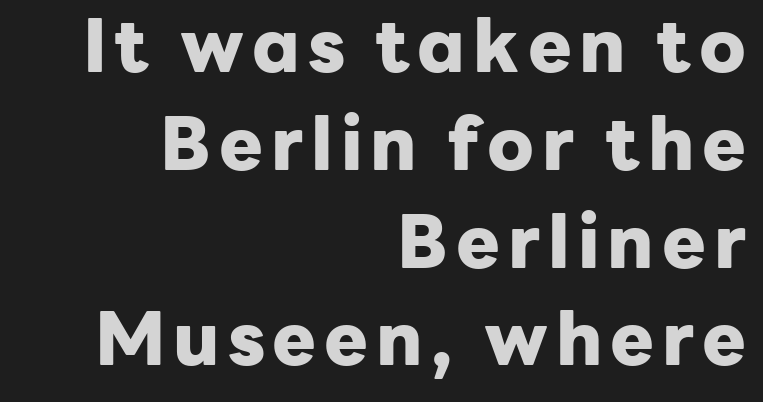
{"serif": "no", "italic": "no", "bold": "yes", "weight": "heavy", "width": "normal", "stroke_contrast": "low", "x_height": "medium", "monospaced": "no", "underline": "no", "align": "right", "line_spacing": "normal", "line_spacing_ratio": 1.34, "glyph_px": 73}
